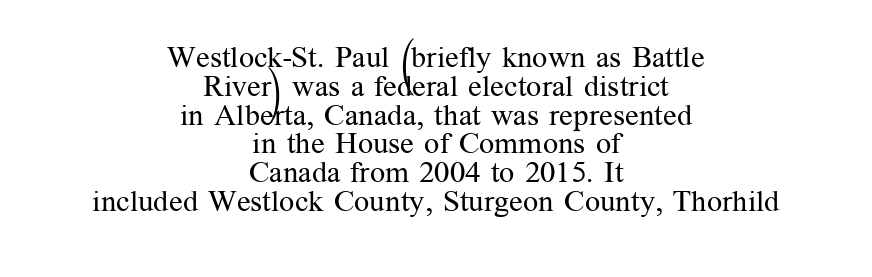
Italic? Not at all — the glyphs are vertical. Centered paragraph, ragged on both sides. Is the stroke heavy? The answer is a plain regular-or-lighter. Check under the words: just untouched page.
